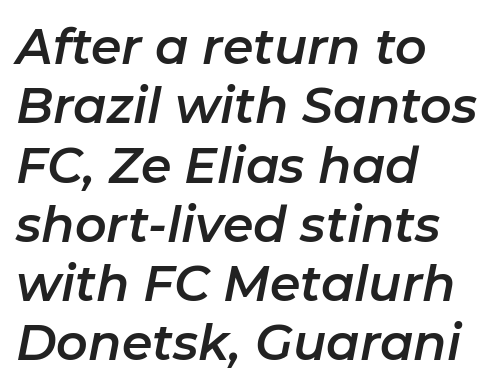
{"italic": "yes", "lean": "right", "slant_degrees": 11, "width": "normal", "stroke_contrast": "low", "x_height": "medium", "monospaced": "no", "underline": "no", "align": "left", "line_spacing_ratio": 1.21, "letter_spacing": "normal", "letter_spacing_em": 0.0, "glyph_px": 49}
